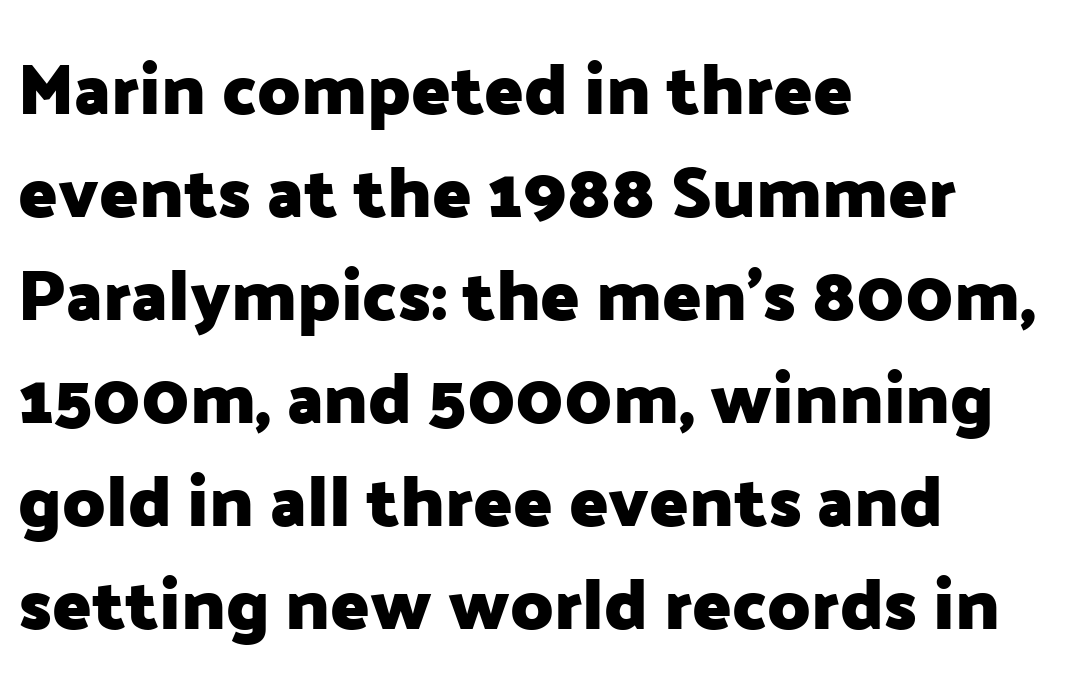
Q: Is the text bold? A: Yes.
Q: Is the text italic (slanted)? A: No, it is upright.
Q: Is the typeface a serif or a sans-serif typeface? A: Sans-serif.
Q: Is the text underlined? A: No.
Q: How is the paragraph aligned? A: Left-aligned.
Q: Is the spacing between letters normal or unusually wide? A: Normal.
Q: Is the spacing between lines tight, normal or loose? A: Normal.
Q: Width (condensed, normal, or wide)? A: Normal.
Q: Stroke contrast? A: Low.
Q: x-height? A: Medium.
Q: Monospaced? A: No.
